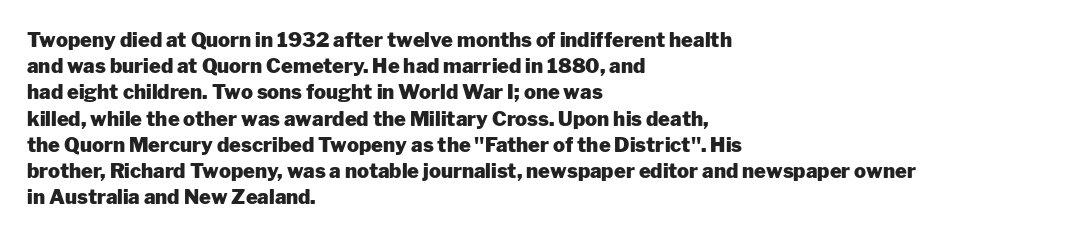
{"italic": "no", "bold": "yes", "underline": "no", "align": "left", "line_spacing": "normal", "line_spacing_ratio": 1.31, "letter_spacing": "normal", "letter_spacing_em": 0.0, "glyph_px": 20}
